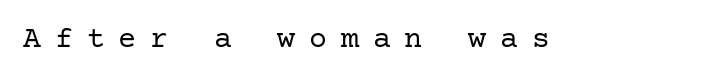
Q: Is the text bold? A: No.
Q: Is the text italic (slanted)? A: No, it is upright.
Q: Is the typeface a serif or a sans-serif typeface? A: Serif.
Q: Is the text underlined? A: No.
Q: Is the spacing between letters normal or unusually wide? A: Unusually wide.
Q: Width (condensed, normal, or wide)? A: Normal.
Q: Stroke contrast? A: Low.
Q: x-height? A: Medium.
